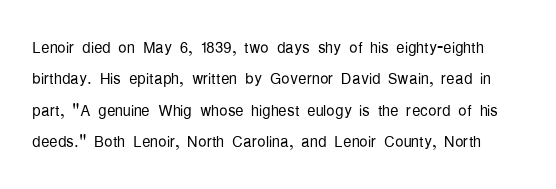
The image shows 21 px text type, upright; set normal line spacing (1.5x), normal letter spacing, not underlined.
